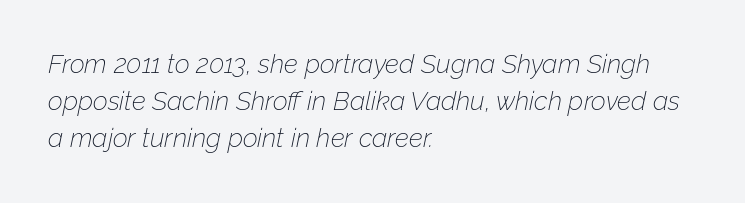
Q: Is the text bold? A: No.
Q: Is the text italic (slanted)? A: Yes, it leans right by about 12 degrees.
Q: Is the text underlined? A: No.
Q: How is the paragraph aligned? A: Left-aligned.
Q: Is the spacing between letters normal or unusually wide? A: Normal.
Q: Is the spacing between lines tight, normal or loose? A: Normal.
